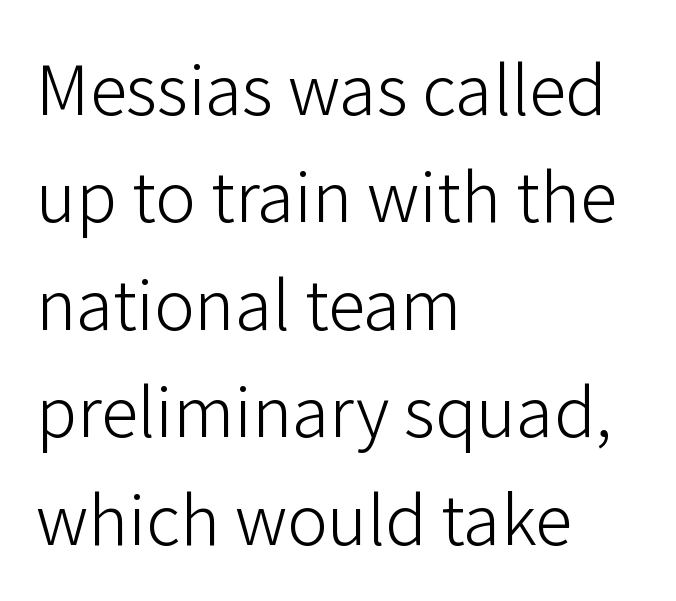
A student would call this left alignment; a typographer would say flush left, rag right. Tracking value appears to be zero — textbook default spacing. Letters rest on an invisible, unmarked baseline. Unbolded letterforms with no extra heft. The letters carry no serifs — their stems end cleanly without finishing strokes.
